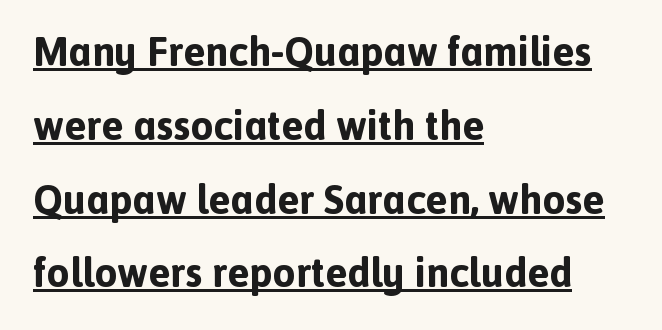
This sample carries an underscore along the baseline area. Designer's note — italics off, roman on. The passage shown is typed in a proportional face where columns would drift. Here the glyphs are tracked normally, forming tight word shapes. The paragraph shown leans on its left margin.
